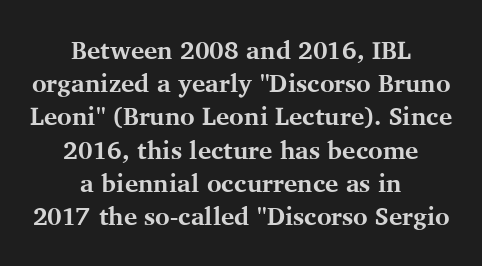
The image shows 25 px bold type, upright; set centered, normal line spacing (1.33x), normal letter spacing, not underlined.
